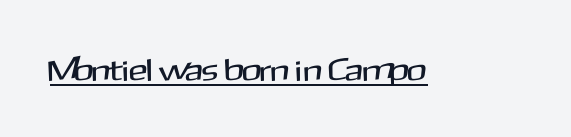
Q: Is the text italic (slanted)? A: No, it is upright.
Q: Is the typeface a serif or a sans-serif typeface? A: Sans-serif.
Q: Is the text underlined? A: Yes.
Q: Is the spacing between letters normal or unusually wide? A: Normal.
Q: Width (condensed, normal, or wide)? A: Normal.
Q: Stroke contrast? A: Medium.
Q: x-height? A: Medium.
Q: Monospaced? A: No.
